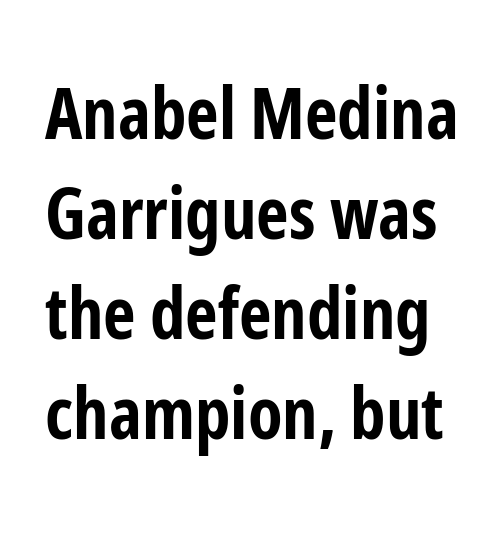
{"serif": "no", "italic": "no", "bold": "yes", "weight": "bold", "width": "condensed", "stroke_contrast": "low", "x_height": "medium", "monospaced": "no", "underline": "no", "line_spacing": "normal", "line_spacing_ratio": 1.41, "letter_spacing": "normal", "letter_spacing_em": 0.0, "glyph_px": 71}
